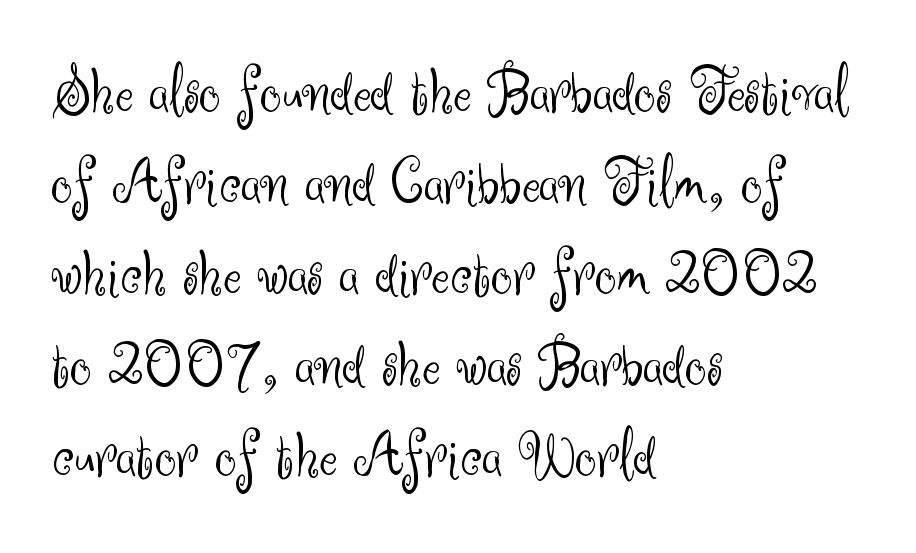
The image shows 68 px light sans-serif type, upright; set left-aligned, normal line spacing (1.34x), normal letter spacing, not underlined; medium stroke contrast and a small x-height.
